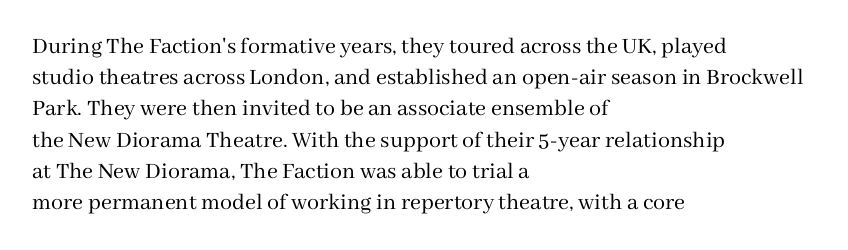
The ragged edge is on the right, which tells us the setting is flush left. The passage shown is not underscored anywhere. These lines were composed using upright roman letters. This sample uses plain, unmodified letter spacing. Reading down the column, the eye jumps a familiar distance to each next line.
